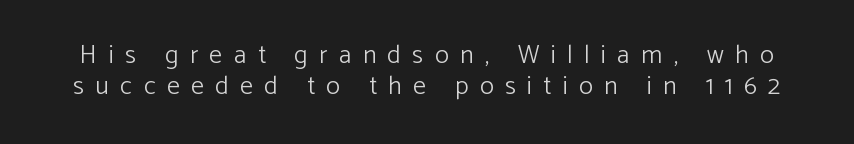
{"italic": "no", "bold": "no", "underline": "no", "line_spacing_ratio": 1.2, "letter_spacing": "wide", "letter_spacing_em": 0.44, "glyph_px": 26}
